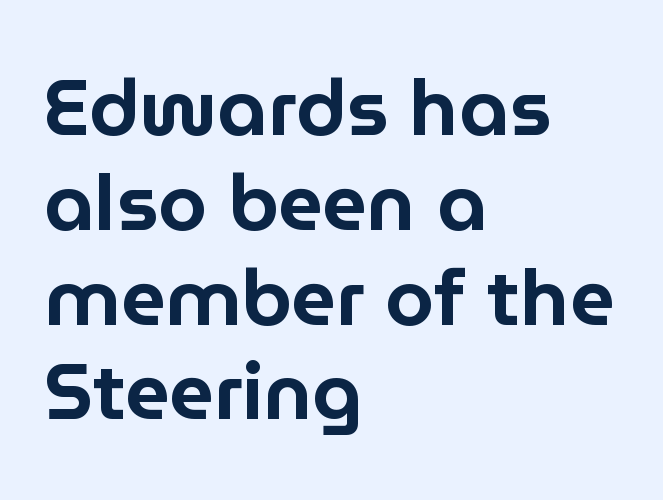
Q: Is the text italic (slanted)? A: No, it is upright.
Q: Is the typeface a serif or a sans-serif typeface? A: Sans-serif.
Q: Is the text underlined? A: No.
Q: How is the paragraph aligned? A: Left-aligned.
Q: Is the spacing between letters normal or unusually wide? A: Normal.
Q: Width (condensed, normal, or wide)? A: Normal.
Q: Stroke contrast? A: Low.
Q: x-height? A: Medium.
Q: Monospaced? A: No.
